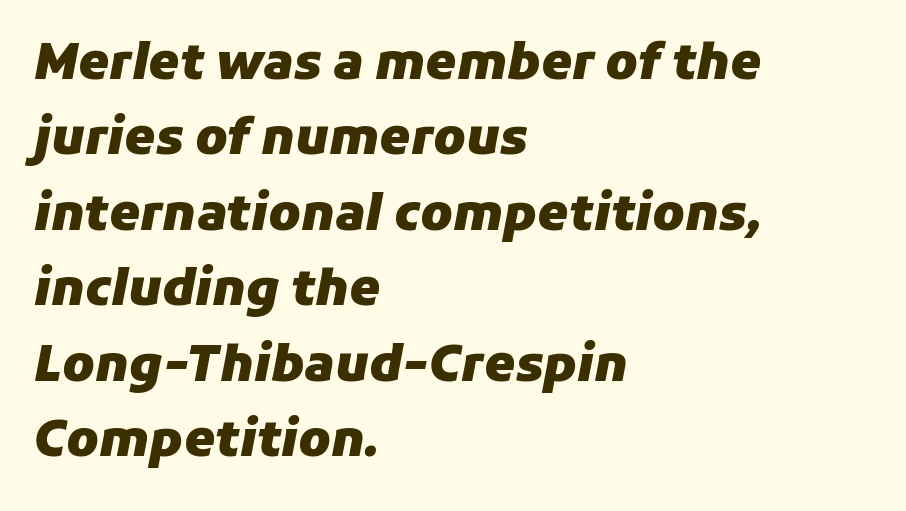
The font's italic variant was chosen for this text. Its strokes are broad and dark, the hallmark of bold type. Compared with typical body copy, the letter spacing here is the same. Honestly, the row spacing looks completely unremarkable. Bare-footed words on every line. Is this a fixed-width face? No — the glyphs have proportional, varying widths.
